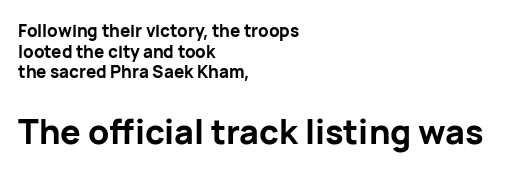
The space directly below the letters is spotless. These lines carry a lot of weight — the face is fully bold. Spacing verdict: proportional, widths tailored to each character. Unlike a traditional serif, this face leaves its strokes unadorned. Note: smaller setting up top, larger setting below.
